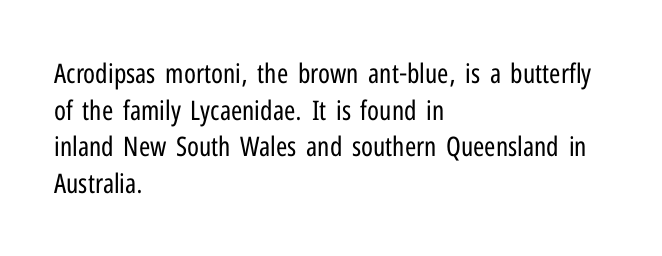
The image shows 27 px text type, upright; set left-aligned, normal line spacing (1.36x), normal letter spacing, not underlined.
